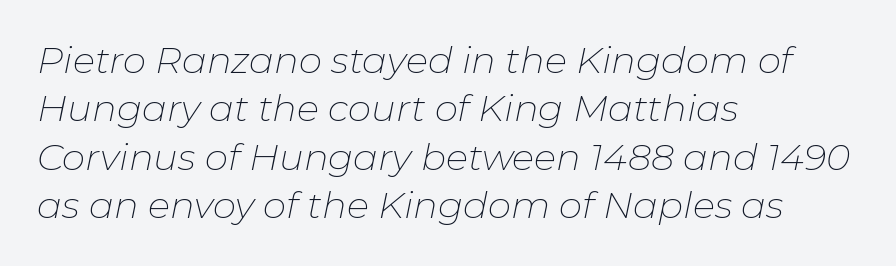
{"italic": "yes", "lean": "right", "slant_degrees": 11, "bold": "no", "weight": "thin", "width": "normal", "stroke_contrast": "low", "x_height": "medium", "monospaced": "no", "underline": "no", "align": "left", "line_spacing": "normal", "line_spacing_ratio": 1.31, "letter_spacing": "normal", "letter_spacing_em": 0.0, "glyph_px": 37}
